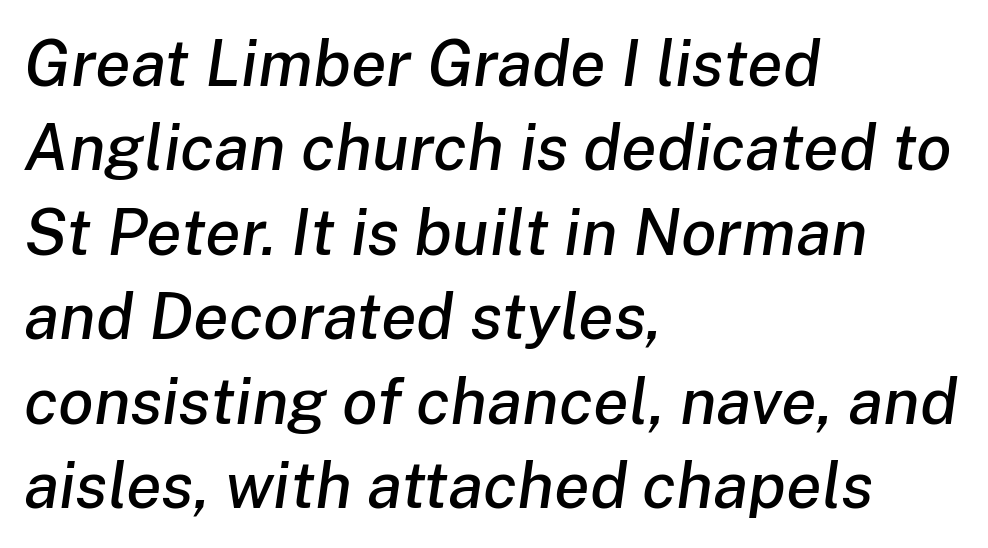
The image shows 65 px text type, italic (leaning right); set left-aligned, normal line spacing (1.3x), normal letter spacing, not underlined; low stroke contrast and a medium x-height.
